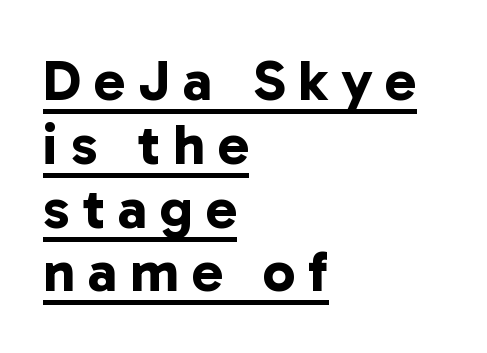
{"serif": "no", "bold": "yes", "weight": "bold", "width": "normal", "stroke_contrast": "low", "x_height": "medium", "monospaced": "no", "underline": "yes", "align": "left", "line_spacing": "tight", "line_spacing_ratio": 1.1, "letter_spacing": "wide", "letter_spacing_em": 0.22, "glyph_px": 58}
